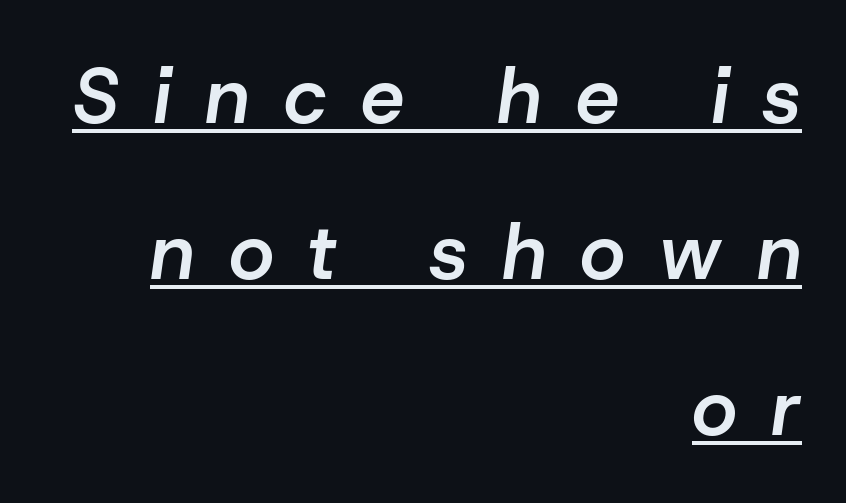
Note the varied advance widths — an 'i' is clearly narrower than an 'm'. This rendering widens character spacing well past its baseline value. Weight check: semibold — heavier than regular, not quite bold. Looks like someone drew a line under every word here.
